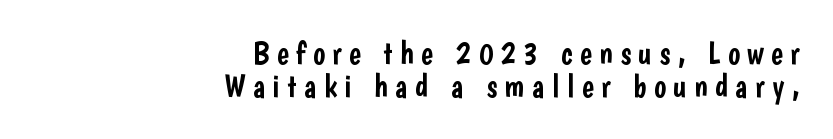
The image shows 32 px condensed sans-serif type, upright; set right-aligned, tight line spacing (1.04x), unusually wide letter spacing (+0.23 em), not underlined; low stroke contrast and a medium x-height.
